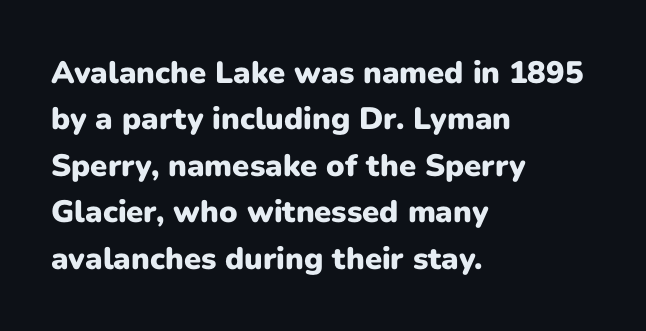
{"serif": "no", "italic": "no", "bold": "yes", "weight": "heavy", "width": "normal", "stroke_contrast": "low", "x_height": "medium", "monospaced": "no", "underline": "no", "align": "left", "line_spacing": "normal", "line_spacing_ratio": 1.5, "letter_spacing": "normal", "letter_spacing_em": 0.0, "glyph_px": 31}
